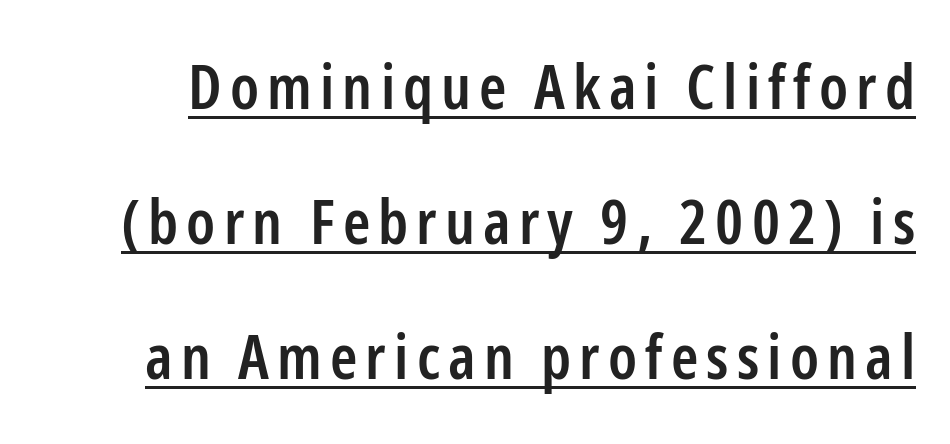
Caption: lettering with a line underneath. What's the leading like? Stretched, with rows far apart. Typographic density is moderately raised because the face is semibold. Upright lettering throughout. The type family on display is of the sans-serif kind. Proportional: the letters do not fall into vertical columns.
